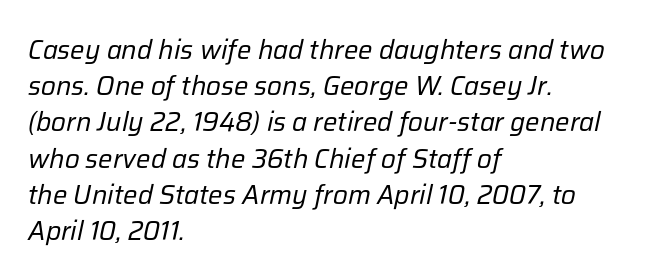
The image shows 27 px text type, italic (leaning right); set left-aligned, normal line spacing (1.34x), normal letter spacing, not underlined.
